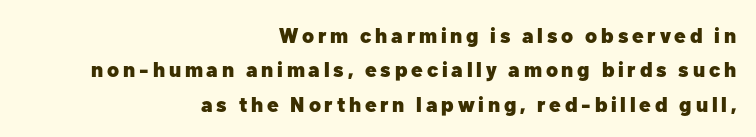
{"italic": "no", "bold": "yes", "underline": "no", "align": "right", "line_spacing": "normal", "line_spacing_ratio": 1.64, "glyph_px": 21}
